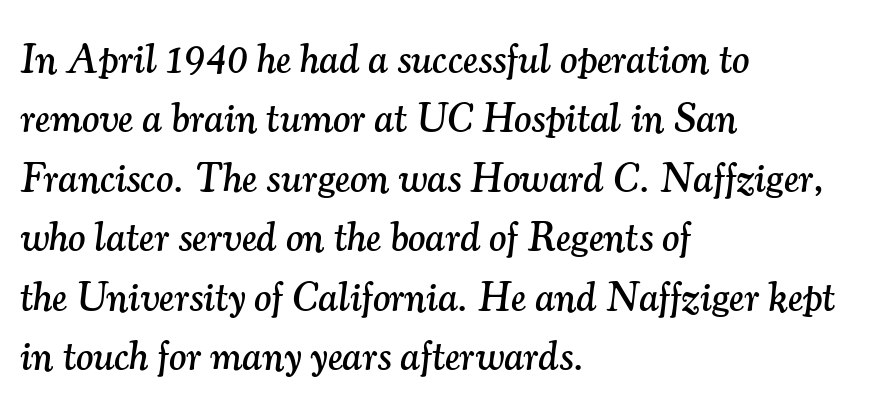
The image shows 41 px serif type, italic (leaning right); set left-aligned, normal line spacing (1.45x), normal letter spacing, not underlined; medium stroke contrast and a small x-height.
